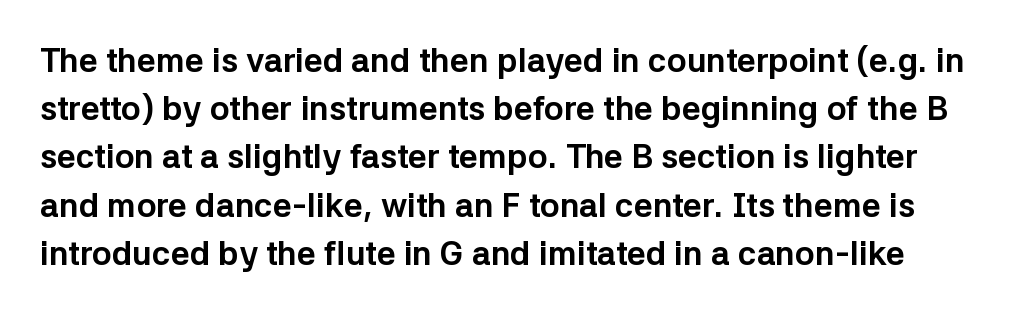
{"serif": "no", "italic": "no", "bold": "yes", "weight": "bold", "width": "normal", "stroke_contrast": "low", "x_height": "medium", "monospaced": "no", "underline": "no", "line_spacing": "normal", "line_spacing_ratio": 1.46, "letter_spacing": "normal", "letter_spacing_em": 0.0, "glyph_px": 33}
